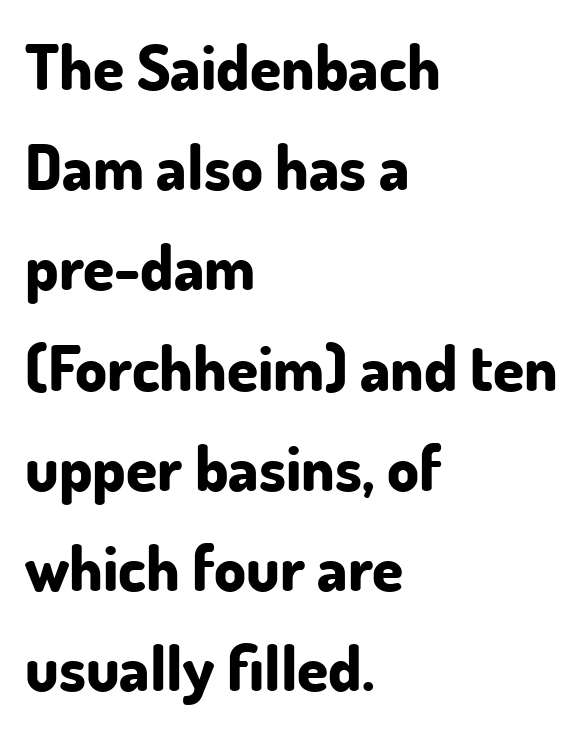
Q: Is the text bold? A: Yes.
Q: Is the text italic (slanted)? A: No, it is upright.
Q: Is the typeface a serif or a sans-serif typeface? A: Sans-serif.
Q: Is the text underlined? A: No.
Q: How is the paragraph aligned? A: Left-aligned.
Q: Is the spacing between letters normal or unusually wide? A: Normal.
Q: Is the spacing between lines tight, normal or loose? A: Normal.
Q: Width (condensed, normal, or wide)? A: Normal.
Q: Stroke contrast? A: Low.
Q: x-height? A: Small.
Q: Monospaced? A: No.
